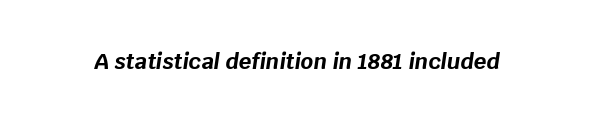
The passage shown is emphatically bold. Descenders are the only things crossing below the line. Between one letter and the next there's only the usual sliver of space. When letters slant like this, we call the style italic.
